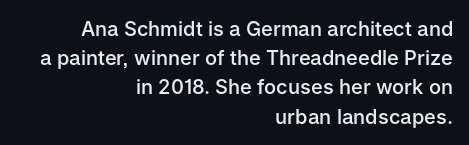
{"italic": "no", "bold": "semi", "underline": "no", "align": "right", "line_spacing": "normal", "line_spacing_ratio": 1.46, "letter_spacing": "normal", "letter_spacing_em": 0.0, "glyph_px": 20}
